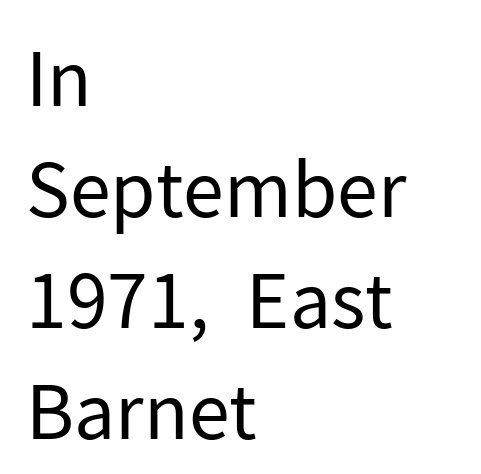
The image shows 75 px regular-weight sans-serif type, upright; set left-aligned, normal line spacing (1.48x), normal letter spacing, not underlined; low stroke contrast and a medium x-height.
